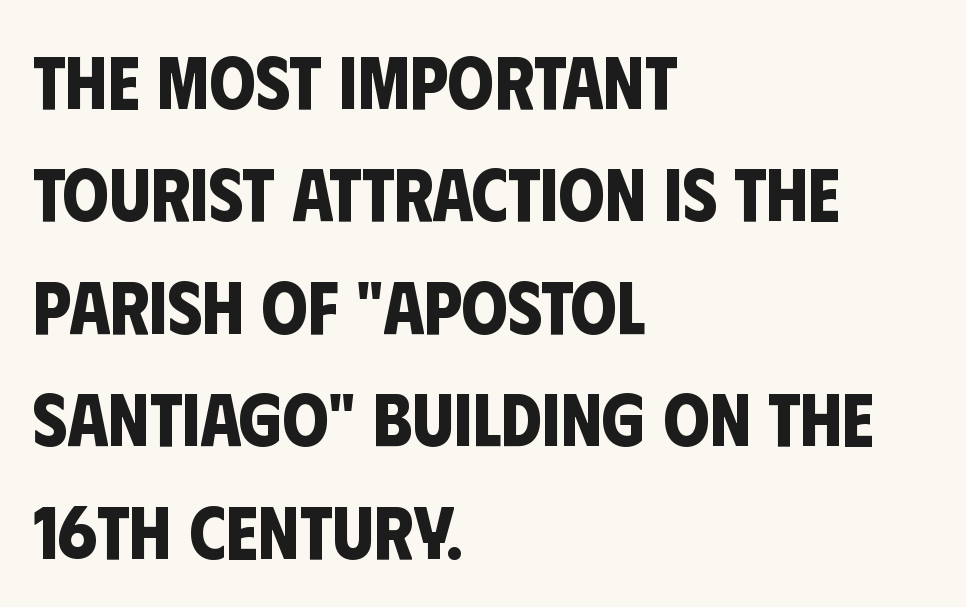
{"serif": "no", "bold": "yes", "weight": "bold", "width": "condensed", "stroke_contrast": "low", "x_height": "large", "monospaced": "no", "underline": "no", "align": "left", "line_spacing": "normal", "line_spacing_ratio": 1.52, "letter_spacing": "normal", "letter_spacing_em": 0.0, "glyph_px": 74}
